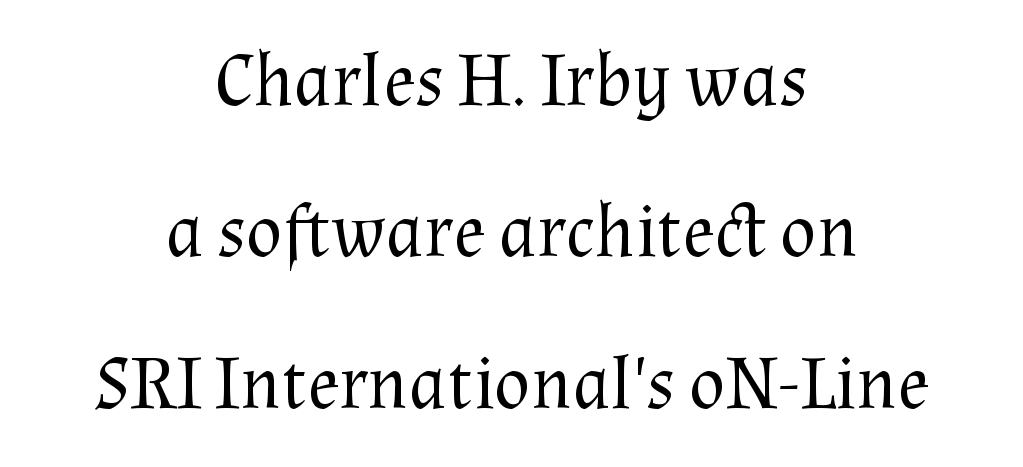
{"italic": "no", "bold": "no", "weight": "regular", "width": "normal", "stroke_contrast": "medium", "x_height": "medium", "monospaced": "no", "underline": "no", "align": "center", "line_spacing": "loose", "line_spacing_ratio": 2.02, "letter_spacing": "normal", "letter_spacing_em": 0.0, "glyph_px": 75}
